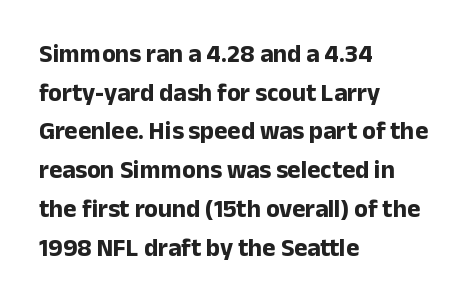
The image shows 25 px bold type, upright; set left-aligned, normal line spacing (1.55x), normal letter spacing, not underlined.
